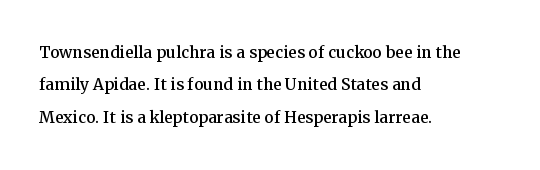
Q: Is the text italic (slanted)? A: No, it is upright.
Q: Is the text underlined? A: No.
Q: How is the paragraph aligned? A: Left-aligned.
Q: Is the spacing between letters normal or unusually wide? A: Normal.
Q: Is the spacing between lines tight, normal or loose? A: Normal.
